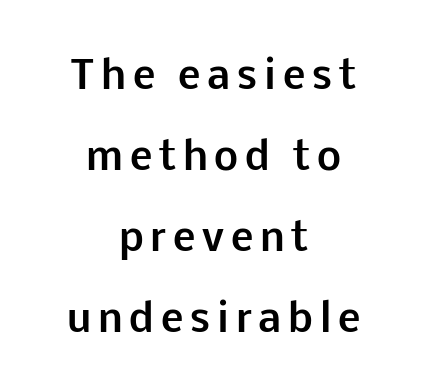
Q: Is the text bold? A: Yes.
Q: Is the text italic (slanted)? A: No, it is upright.
Q: Is the typeface a serif or a sans-serif typeface? A: Sans-serif.
Q: Is the text underlined? A: No.
Q: How is the paragraph aligned? A: Centered.
Q: Is the spacing between lines tight, normal or loose? A: Loose.
Q: Width (condensed, normal, or wide)? A: Normal.
Q: Stroke contrast? A: Low.
Q: x-height? A: Medium.
Q: Monospaced? A: No.
